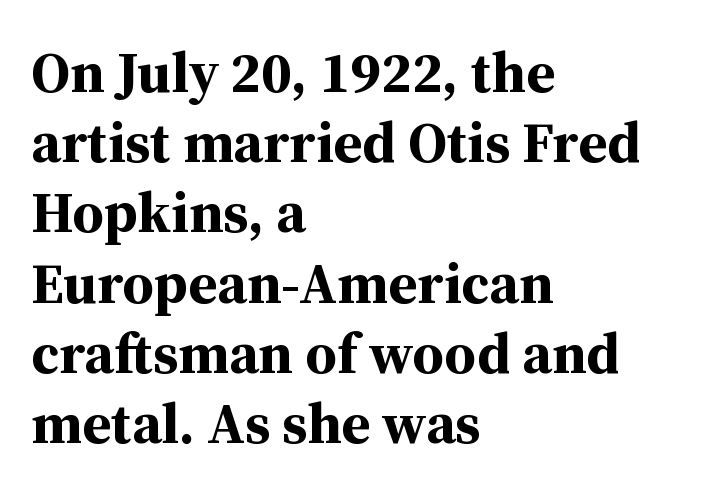
In CSS terms this would be text-align: left. Letterform terminals end in serifs throughout the passage. How heavy is the stroke? Heavy — this is a bold. Beneath every word, the page is bare. The face used here is proportionally spaced, like ordinary book or web type.
